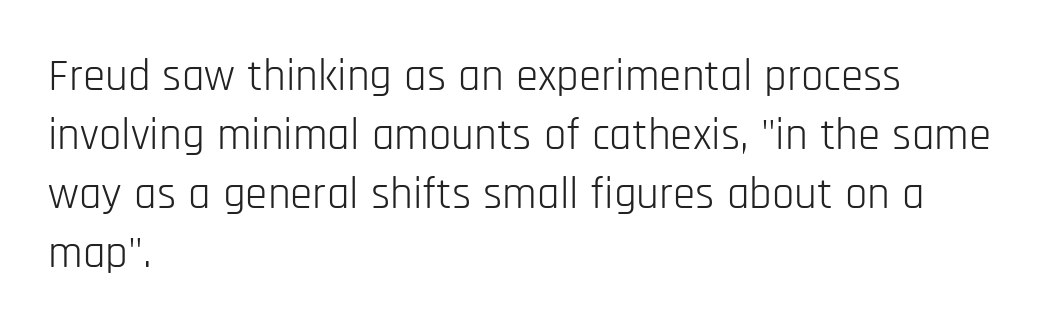
Is there much room between lines? A standard amount, neither cramped nor airy. The tracking reads as untouched default to a designer's eye. Type without underlining. A typesetter would call this proportional, since set widths differ per character.
